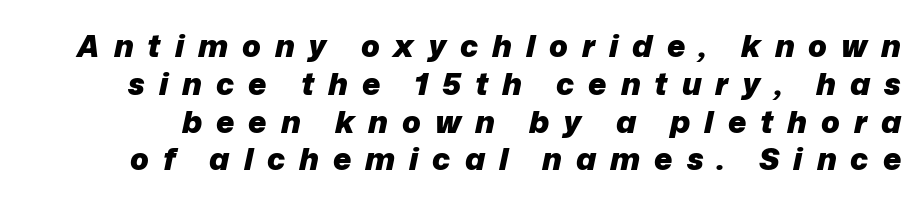
The image shows 31 px heavy type, italic (leaning right); set line spacing 1.22x, unusually wide letter spacing (+0.45 em), not underlined; low stroke contrast and a medium x-height.
